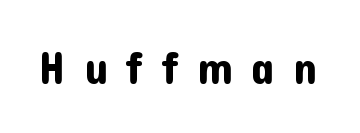
Q: Is the text italic (slanted)? A: No, it is upright.
Q: Is the typeface a serif or a sans-serif typeface? A: Sans-serif.
Q: Is the text underlined? A: No.
Q: Is the spacing between letters normal or unusually wide? A: Unusually wide.
Q: Width (condensed, normal, or wide)? A: Normal.
Q: Stroke contrast? A: Low.
Q: x-height? A: Medium.
Q: Monospaced? A: No.
